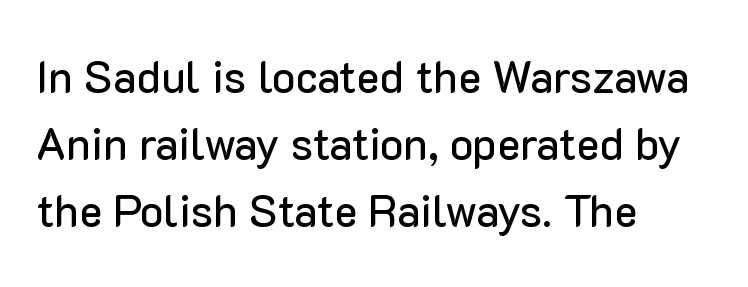
The image shows 44 px sans-serif type, upright; set left-aligned, normal line spacing (1.52x), normal letter spacing, not underlined; low stroke contrast and a medium x-height.
